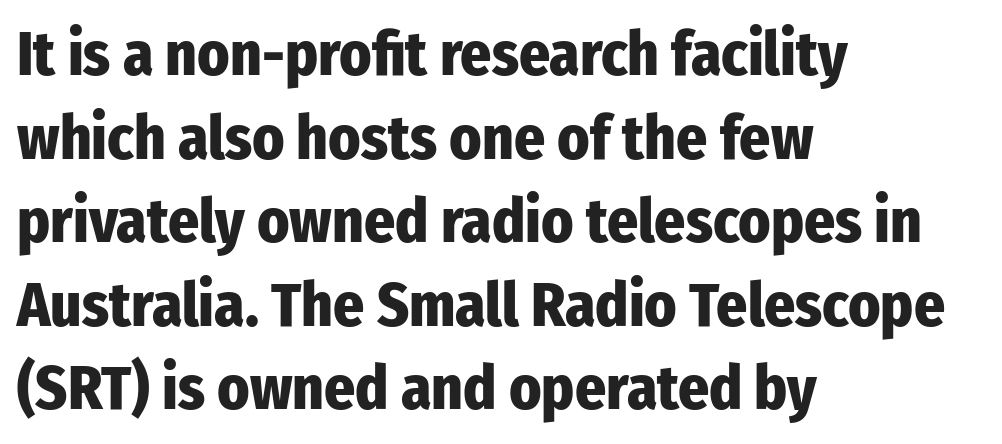
The type family on display is of the sans-serif kind. A classic flush-left, rag-right setting is used for this passage. Inter-character spacing is left at the font's built-in metrics. Looks like regular typesetting: each glyph gets only the width it needs. Beneath every word, the page is bare. Each new line begins a customary step beneath the previous one.
